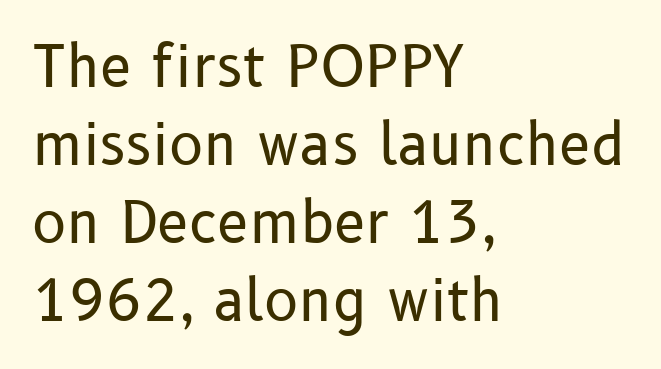
The paragraph has a hard left edge and a soft right edge. Does the lettering tilt? It doesn't — this is upright. If you measured baseline to baseline, you'd find a middling distance. A typesetter would call this proportional, since set widths differ per character.
